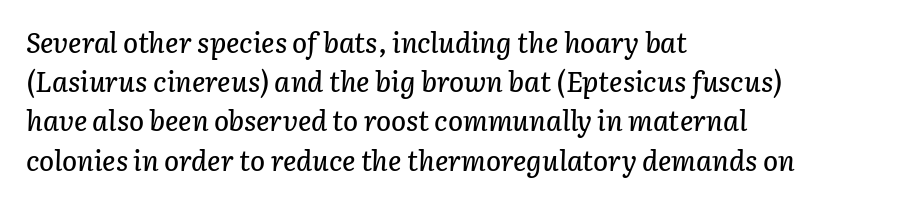
Reading down the block, your eye returns to a fixed left position each line. Beneath every word, the page is bare. You could call the tracking neutral — neither tight nor loose. Think of a printed novel: that variable character pitch is what you see here.
